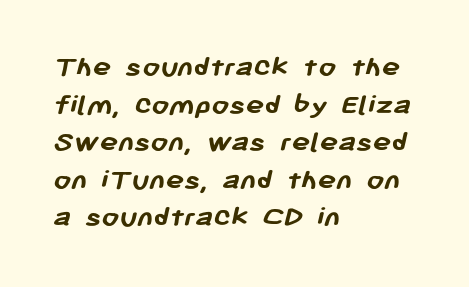
{"serif": "no", "bold": "yes", "weight": "semibold", "width": "normal", "stroke_contrast": "low", "x_height": "medium", "monospaced": "no", "underline": "no", "align": "left", "line_spacing_ratio": 1.21, "letter_spacing": "normal", "letter_spacing_em": 0.0, "glyph_px": 31}
